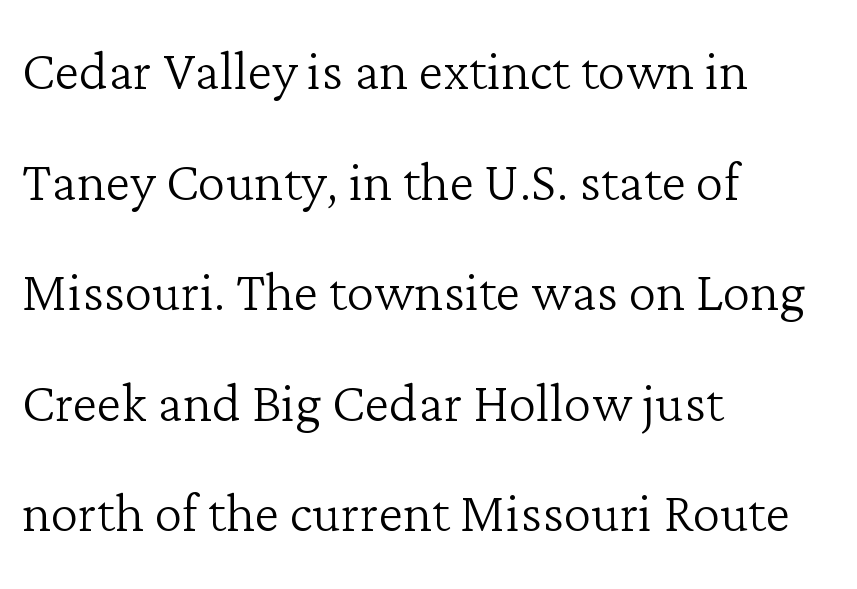
Does the leading feel generous? No, just average. Is the stroke heavy? The answer is a plain regular-or-lighter. The face used here is proportionally spaced, like ordinary book or web type. Underlining? Definitely not there. Nothing unusual about the tracking: characters are spaced as the font intends. Compared with a centered layout, this one pins lines to the left instead.
